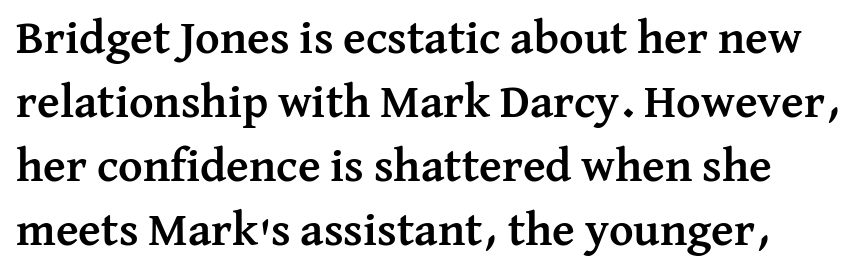
{"serif": "yes", "italic": "no", "bold": "yes", "weight": "semibold", "width": "normal", "stroke_contrast": "medium", "x_height": "medium", "monospaced": "no", "underline": "no", "line_spacing": "normal", "line_spacing_ratio": 1.36, "letter_spacing": "normal", "letter_spacing_em": 0.0, "glyph_px": 47}
